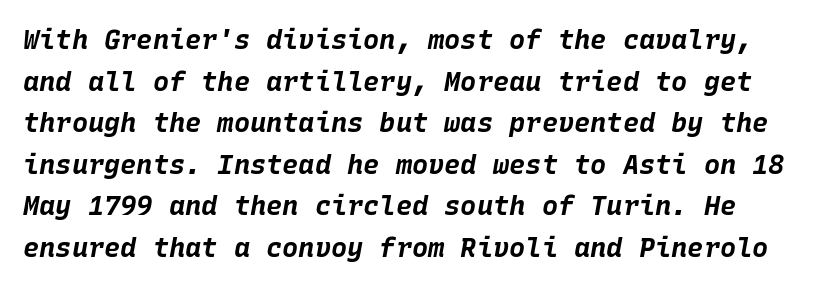
Q: Is the text bold? A: Yes.
Q: Is the text italic (slanted)? A: Yes, it leans right by about 10 degrees.
Q: Is the text underlined? A: No.
Q: Is the spacing between letters normal or unusually wide? A: Normal.
Q: Is the spacing between lines tight, normal or loose? A: Normal.
